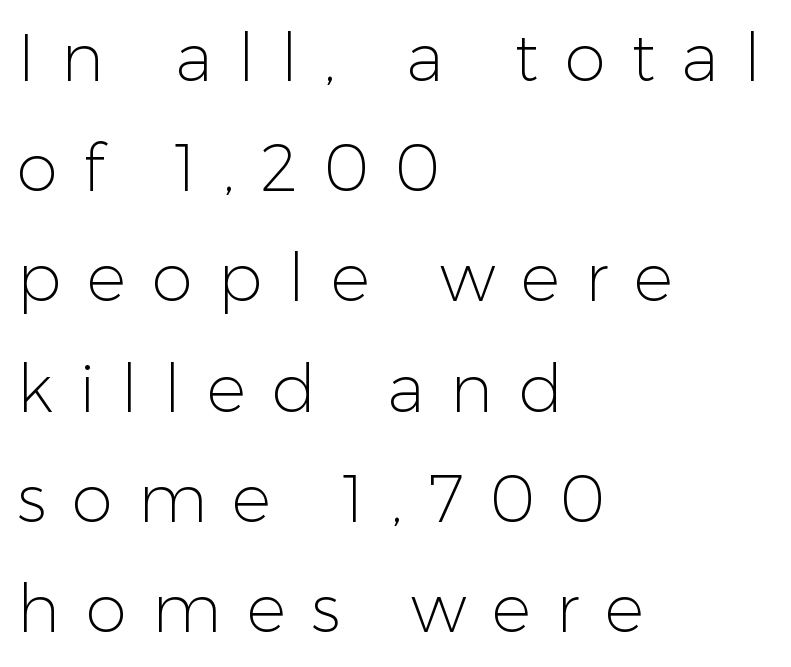
The image shows 66 px light sans-serif type, upright; set left-aligned, normal line spacing (1.67x), unusually wide letter spacing (+0.39 em), not underlined; low stroke contrast and a medium x-height.
